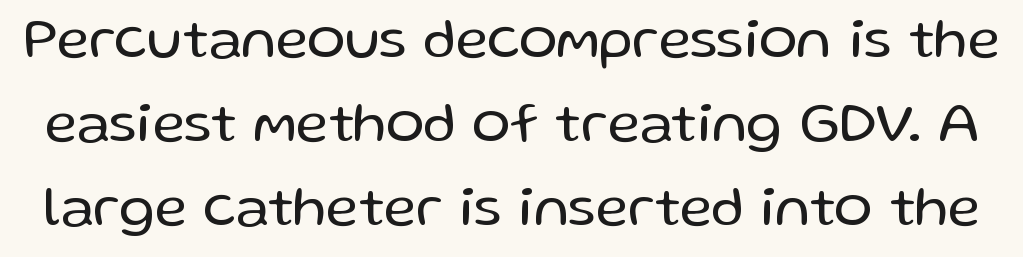
Q: Is the text bold? A: No.
Q: Is the text italic (slanted)? A: No, it is upright.
Q: Is the typeface a serif or a sans-serif typeface? A: Sans-serif.
Q: Is the text underlined? A: No.
Q: Is the spacing between letters normal or unusually wide? A: Normal.
Q: Is the spacing between lines tight, normal or loose? A: Normal.
Q: Width (condensed, normal, or wide)? A: Normal.
Q: Stroke contrast? A: Low.
Q: x-height? A: Medium.
Q: Monospaced? A: No.
